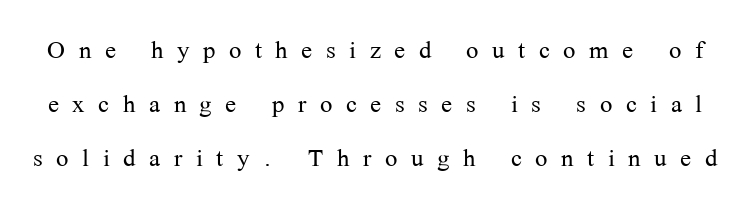
The image shows 33 px light serif type, upright; set normal line spacing (1.63x), unusually wide letter spacing (+0.41 em), not underlined; medium stroke contrast and a medium x-height.
